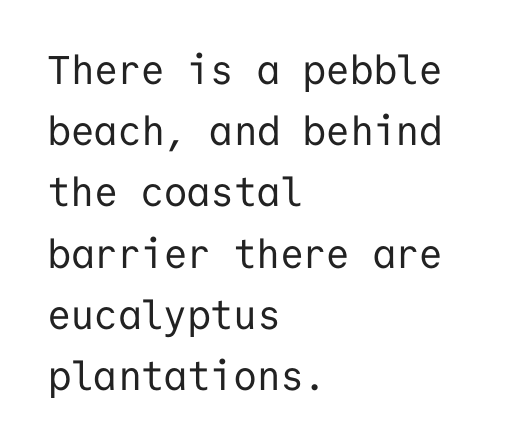
A typesetter would call this monospace, since all characters share one set width. Ascenders rise straight up at ninety degrees. Leading: standard. In CSS terms this would be text-align: left.
